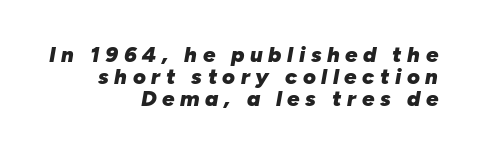
{"italic": "yes", "lean": "right", "slant_degrees": 10, "bold": "yes", "underline": "no", "align": "right", "line_spacing": "tight", "line_spacing_ratio": 0.99, "letter_spacing": "wide", "letter_spacing_em": 0.25, "glyph_px": 22}
